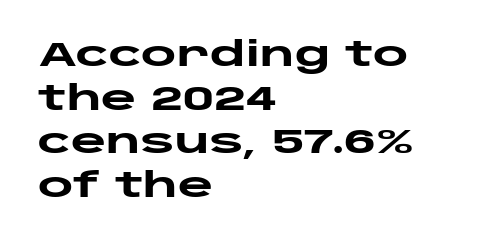
The image shows 34 px heavy, wide sans-serif type, upright; set left-aligned, normal line spacing (1.28x), normal letter spacing, not underlined; low stroke contrast and a large x-height.
